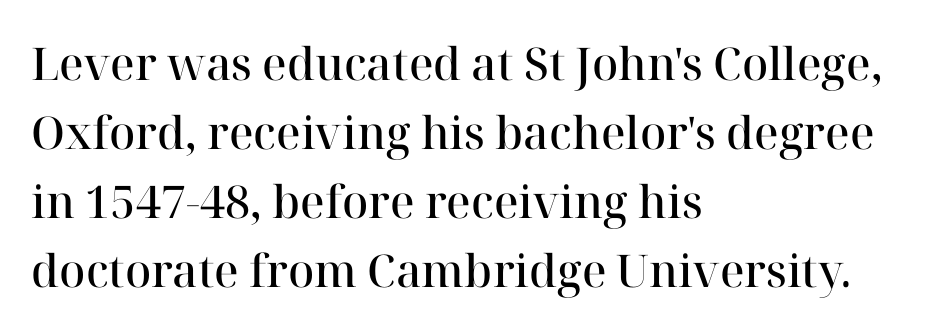
Q: Is the text bold? A: Semi-bold.
Q: Is the text italic (slanted)? A: No, it is upright.
Q: Is the typeface a serif or a sans-serif typeface? A: Serif.
Q: Is the text underlined? A: No.
Q: How is the paragraph aligned? A: Left-aligned.
Q: Is the spacing between letters normal or unusually wide? A: Normal.
Q: Is the spacing between lines tight, normal or loose? A: Normal.
Q: Width (condensed, normal, or wide)? A: Normal.
Q: Stroke contrast? A: High.
Q: x-height? A: Medium.
Q: Monospaced? A: No.
